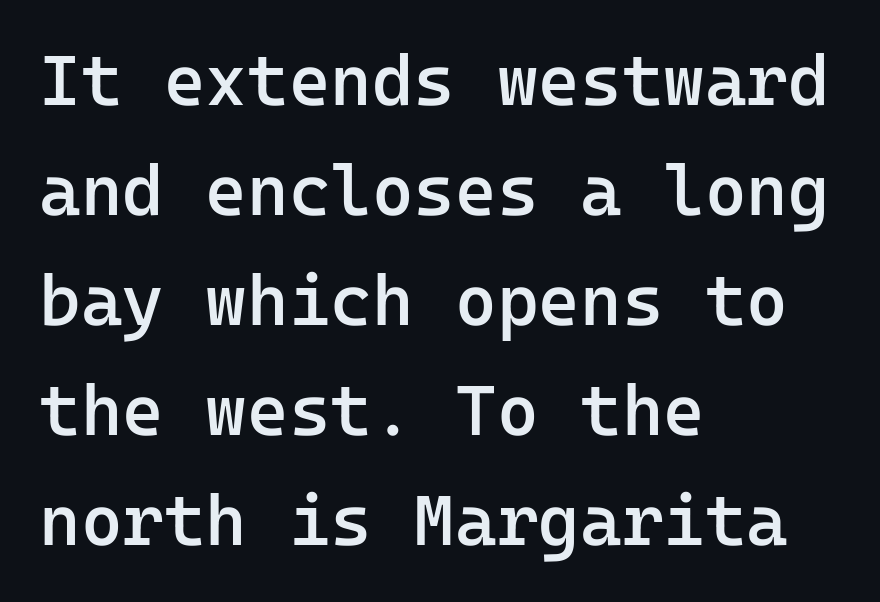
The image shows 71 px semibold sans-serif type, upright, monospaced; set left-aligned, normal line spacing (1.55x), normal letter spacing, not underlined; low stroke contrast and a medium x-height.
